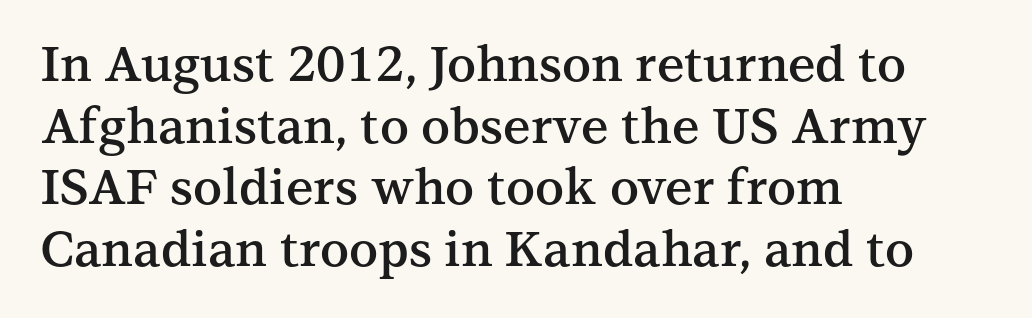
Q: Is the text bold? A: Semi-bold.
Q: Is the text italic (slanted)? A: No, it is upright.
Q: Is the typeface a serif or a sans-serif typeface? A: Serif.
Q: Is the text underlined? A: No.
Q: How is the paragraph aligned? A: Left-aligned.
Q: Is the spacing between letters normal or unusually wide? A: Normal.
Q: Is the spacing between lines tight, normal or loose? A: Normal.
Q: Width (condensed, normal, or wide)? A: Normal.
Q: Stroke contrast? A: Medium.
Q: x-height? A: Medium.
Q: Monospaced? A: No.
